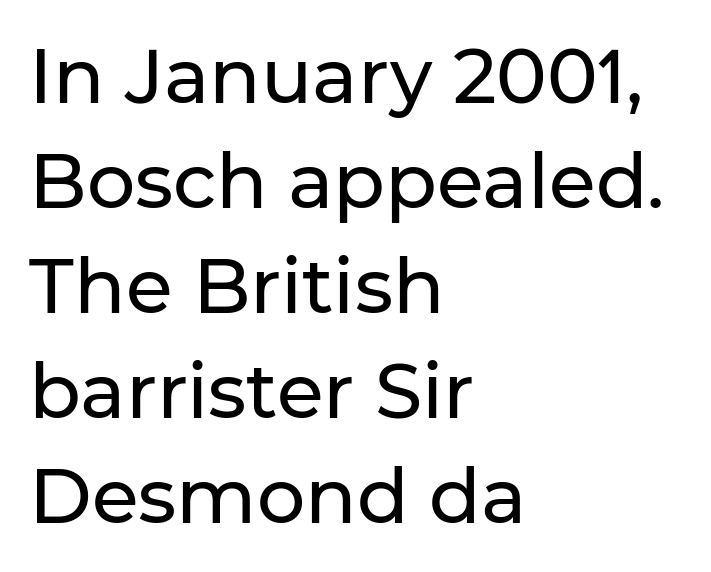
{"serif": "no", "italic": "no", "width": "normal", "stroke_contrast": "low", "x_height": "medium", "monospaced": "no", "underline": "no", "align": "left", "line_spacing": "normal", "line_spacing_ratio": 1.38, "letter_spacing": "normal", "letter_spacing_em": 0.0, "glyph_px": 76}
